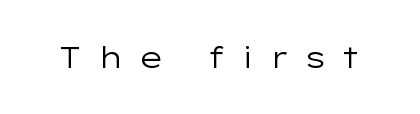
The image shows 30 px regular-weight, wide sans-serif type, upright; set unusually wide letter spacing (+0.49 em), not underlined; low stroke contrast and a medium x-height.
